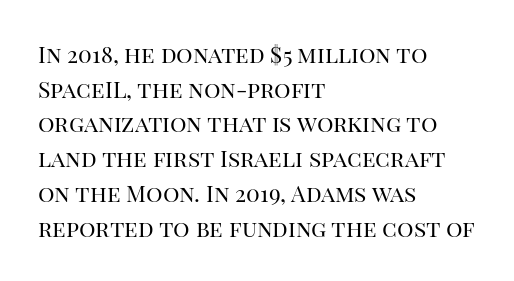
Q: Is the text bold? A: No.
Q: Is the text italic (slanted)? A: No, it is upright.
Q: Is the text underlined? A: No.
Q: How is the paragraph aligned? A: Left-aligned.
Q: Is the spacing between letters normal or unusually wide? A: Normal.
Q: Is the spacing between lines tight, normal or loose? A: Normal.
